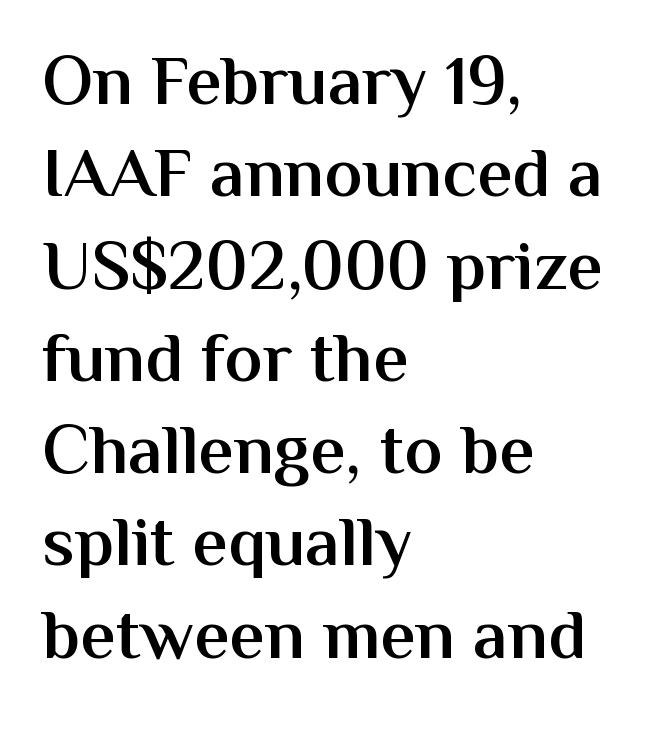
The image shows 71 px semibold sans-serif type, upright; set left-aligned, normal line spacing (1.3x), normal letter spacing, not underlined; medium stroke contrast and a medium x-height.
